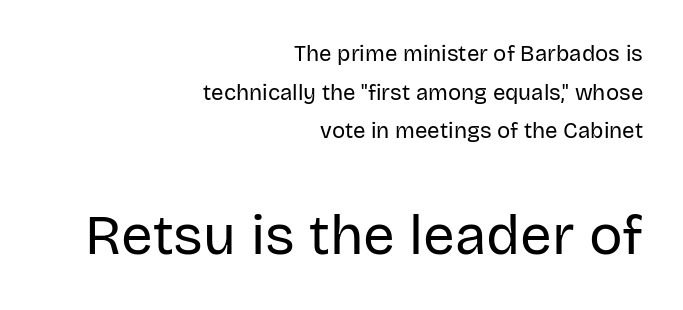
{"serif": "no", "italic": "no", "bold": "no", "weight": "regular", "width": "normal", "stroke_contrast": "low", "x_height": "large", "monospaced": "no", "underline": "no", "align": "right", "line_spacing_ratio": 1.76, "letter_spacing": "normal", "letter_spacing_em": 0.0, "larger_block": "second", "size_ratio": 2.55, "glyph_px": 56}
